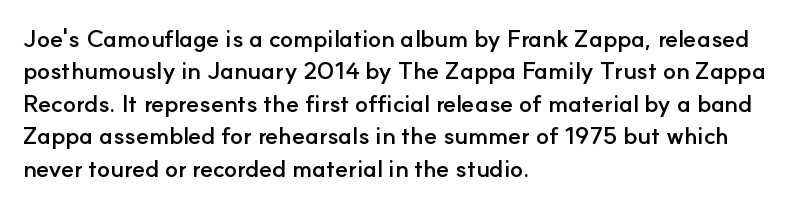
Q: Is the text bold? A: Yes.
Q: Is the text italic (slanted)? A: No, it is upright.
Q: Is the text underlined? A: No.
Q: How is the paragraph aligned? A: Left-aligned.
Q: Is the spacing between letters normal or unusually wide? A: Normal.
Q: Is the spacing between lines tight, normal or loose? A: Normal.
